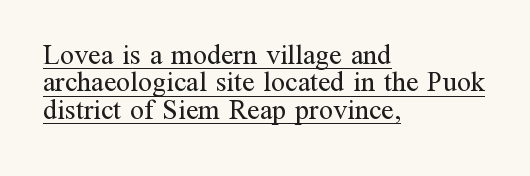
Line spacing here is tight. The cut favours lightness, reaching ordinary text weight at its darkest. Tracking value appears to be zero — textbook default spacing. The letters advance in unequal steps, a hallmark of proportional type. Where is the straight margin? On the left.
